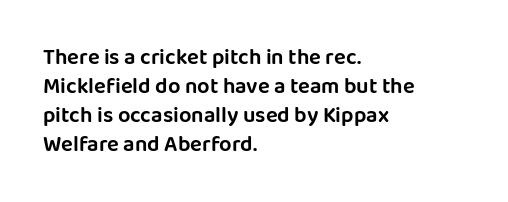
The image shows 22 px text type, upright; set left-aligned, normal line spacing (1.32x), normal letter spacing, not underlined.
